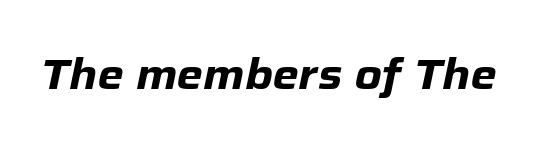
The image shows 42 px heavy type, italic (leaning right); set normal letter spacing, not underlined; low stroke contrast and a medium x-height.
